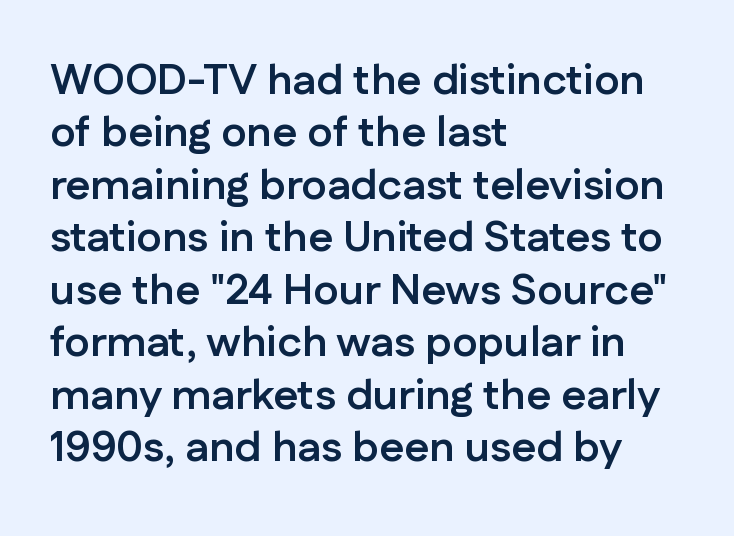
These words are printed bold, with thick strokes throughout. A student would call this left alignment; a typographer would say flush left, rag right. The type sits square on the baseline with zero lean. A sans-serif font was chosen for this passage.
